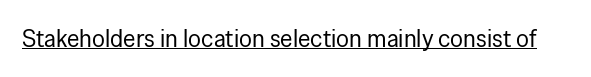
The image shows 24 px text type, upright; set normal letter spacing, underlined.
